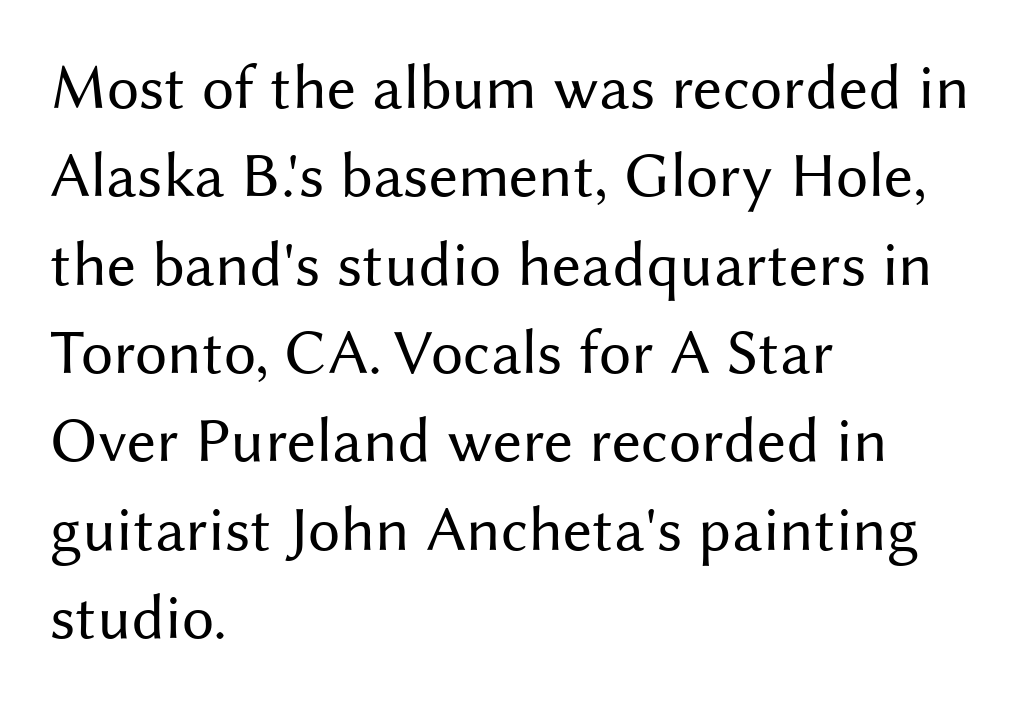
The image shows 64 px regular-weight sans-serif type, upright; set left-aligned, normal line spacing (1.38x), normal letter spacing, not underlined; medium stroke contrast and a medium x-height.
